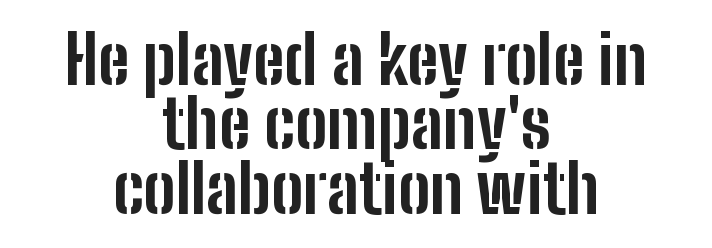
Style check: upright. Is this a fixed-width face? No — the glyphs have proportional, varying widths. A student would call this center alignment; a typographer would say set centered. As a designer I'd log this as weight 700, bold. Caption: standard tracking, unaltered.
